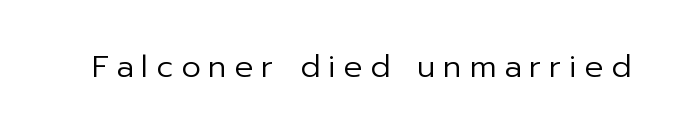
The image shows 31 px regular-weight sans-serif type, upright; set unusually wide letter spacing (+0.25 em), not underlined; low stroke contrast and a medium x-height.
